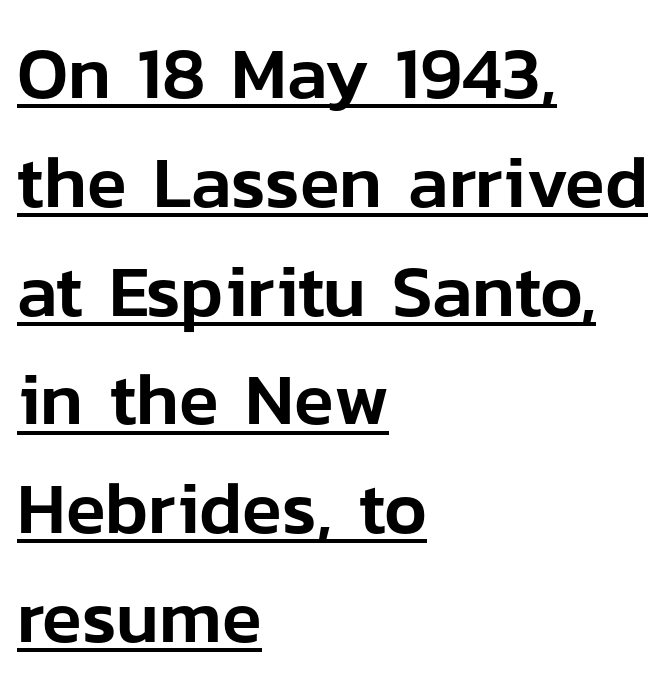
Q: Is the text italic (slanted)? A: No, it is upright.
Q: Is the typeface a serif or a sans-serif typeface? A: Sans-serif.
Q: Is the text underlined? A: Yes.
Q: How is the paragraph aligned? A: Left-aligned.
Q: Is the spacing between letters normal or unusually wide? A: Normal.
Q: Is the spacing between lines tight, normal or loose? A: Normal.
Q: Width (condensed, normal, or wide)? A: Normal.
Q: Stroke contrast? A: Low.
Q: x-height? A: Medium.
Q: Monospaced? A: No.
